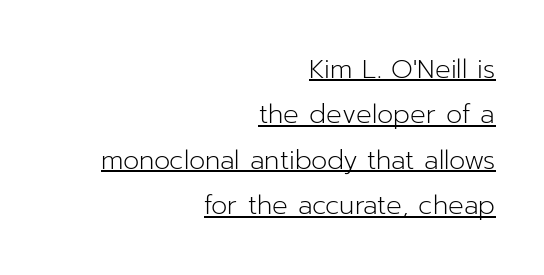
Q: Is the text bold? A: No.
Q: Is the text italic (slanted)? A: No, it is upright.
Q: Is the text underlined? A: Yes.
Q: How is the paragraph aligned? A: Right-aligned.
Q: Is the spacing between letters normal or unusually wide? A: Normal.
